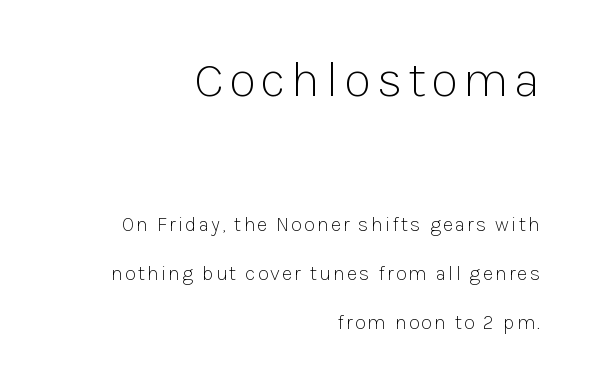
{"serif": "no", "italic": "no", "bold": "no", "weight": "light", "width": "normal", "stroke_contrast": "low", "x_height": "medium", "monospaced": "no", "underline": "no", "align": "right", "line_spacing": "loose", "line_spacing_ratio": 2.44, "larger_block": "first", "size_ratio": 2.5, "glyph_px": 50}
